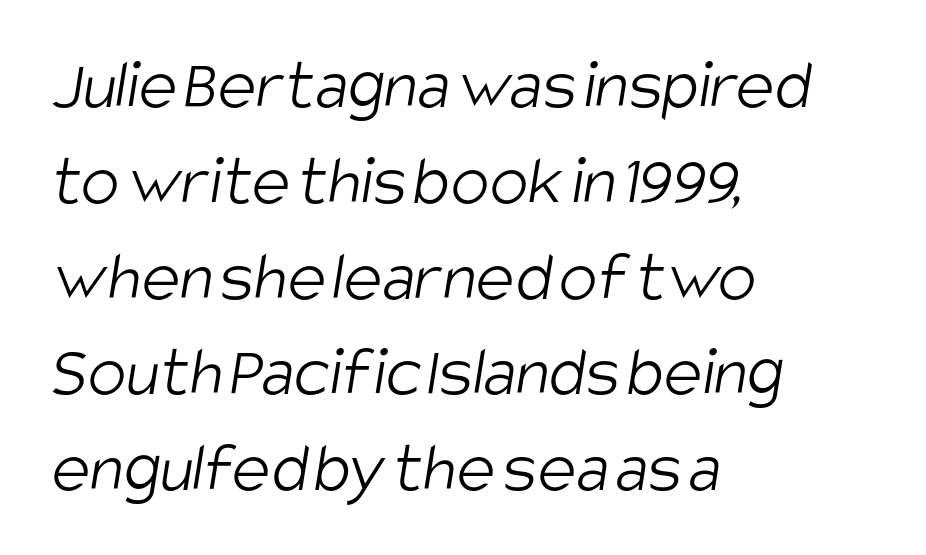
The image shows 72 px light, condensed sans-serif type; set left-aligned, normal line spacing (1.33x), normal letter spacing, not underlined; low stroke contrast and a large x-height.
